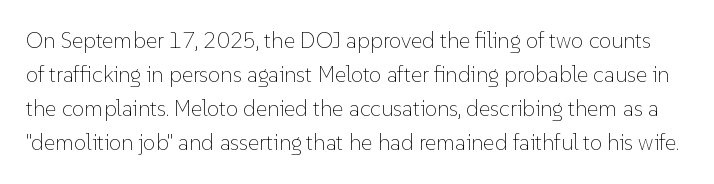
Q: Is the text bold? A: No.
Q: Is the text italic (slanted)? A: No, it is upright.
Q: Is the text underlined? A: No.
Q: Is the spacing between letters normal or unusually wide? A: Normal.
Q: Is the spacing between lines tight, normal or loose? A: Normal.
